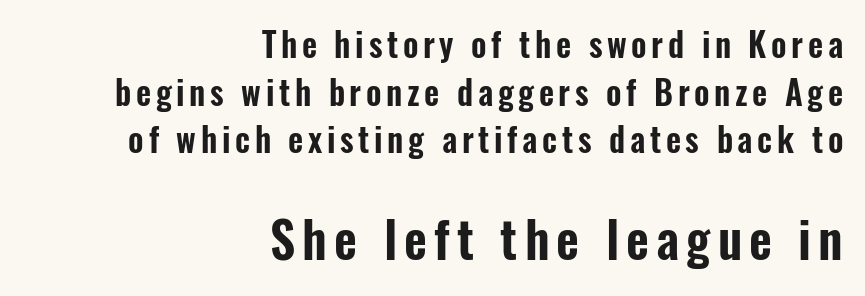
{"serif": "no", "italic": "no", "width": "condensed", "stroke_contrast": "low", "x_height": "medium", "monospaced": "no", "underline": "no", "align": "right", "line_spacing": "normal", "line_spacing_ratio": 1.44, "larger_block": "second", "size_ratio": 1.52, "glyph_px": 50}
